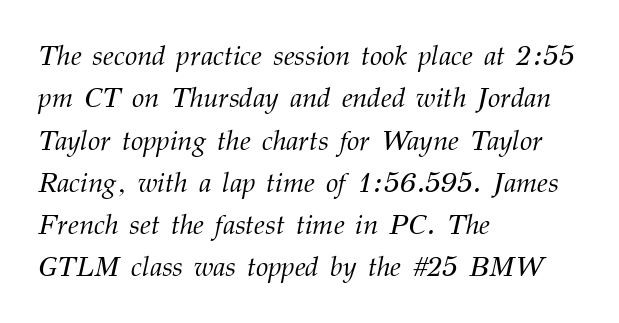
The image shows 28 px light serif type, italic (leaning right); set left-aligned, normal line spacing (1.51x), normal letter spacing, not underlined; medium stroke contrast and a medium x-height.
